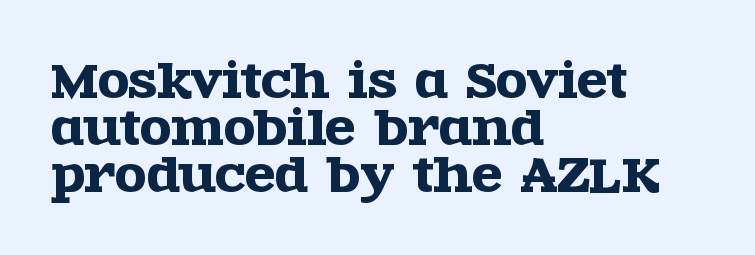
Nobody touched the tracking dial on this one. Each letter's strokes conclude with small projecting serifs. Is this a fixed-width face? No — the glyphs have proportional, varying widths. Ordinary non-slanted type is in use.
